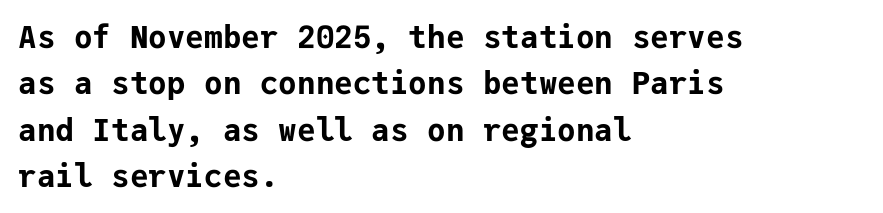
The foot of each line stays bare and open. The letters stand upright; this is a roman face. How are the letters spaced? Ordinarily, with no added tracking. On the weight axis this lands at bold, roughly 700.
